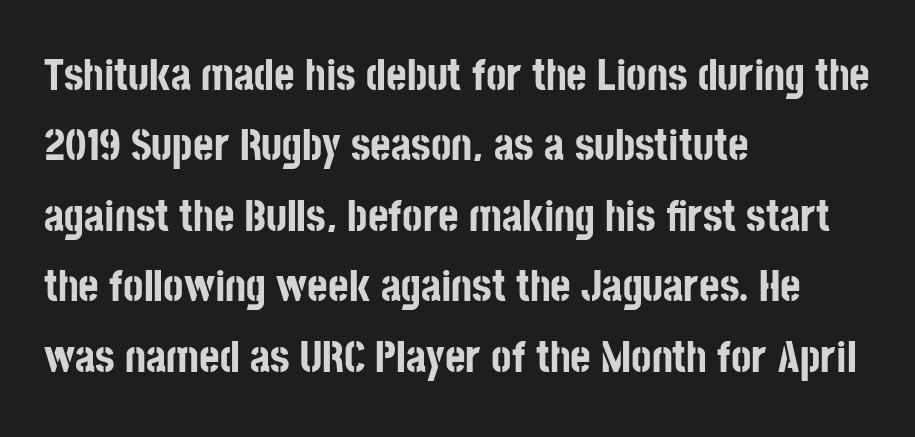
The image shows 44 px bold, condensed sans-serif type, upright; set left-aligned, normal line spacing (1.6x), normal letter spacing, not underlined; low stroke contrast and a large x-height.
